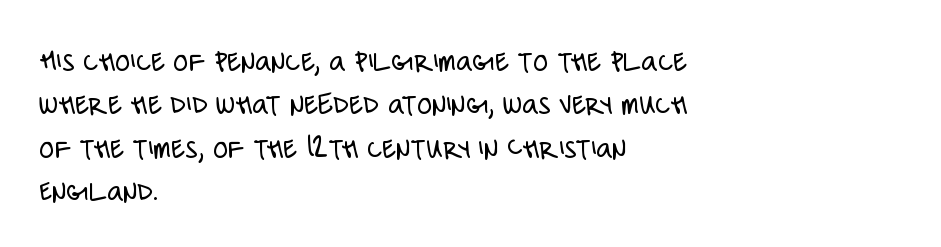
Q: Is the text bold? A: No.
Q: Is the text italic (slanted)? A: No, it is upright.
Q: Is the typeface a serif or a sans-serif typeface? A: Sans-serif.
Q: Is the text underlined? A: No.
Q: How is the paragraph aligned? A: Left-aligned.
Q: Is the spacing between letters normal or unusually wide? A: Normal.
Q: Is the spacing between lines tight, normal or loose? A: Normal.
Q: Width (condensed, normal, or wide)? A: Condensed.
Q: Stroke contrast? A: Low.
Q: x-height? A: Large.
Q: Monospaced? A: No.
